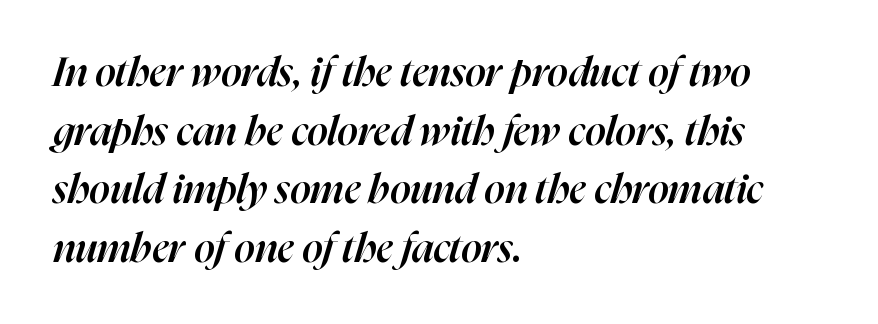
The image shows 41 px semibold type, italic (leaning right); set left-aligned, normal line spacing (1.43x), normal letter spacing, not underlined; high stroke contrast and a medium x-height.
